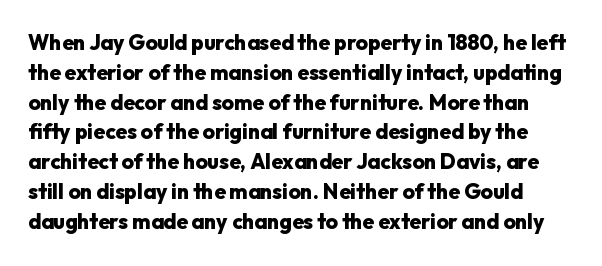
Q: Is the text bold? A: Yes.
Q: Is the text italic (slanted)? A: No, it is upright.
Q: Is the text underlined? A: No.
Q: Is the spacing between letters normal or unusually wide? A: Normal.
Q: Is the spacing between lines tight, normal or loose? A: Normal.
